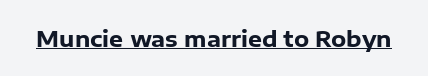
The image shows 22 px bold type, upright; set normal letter spacing, underlined.
